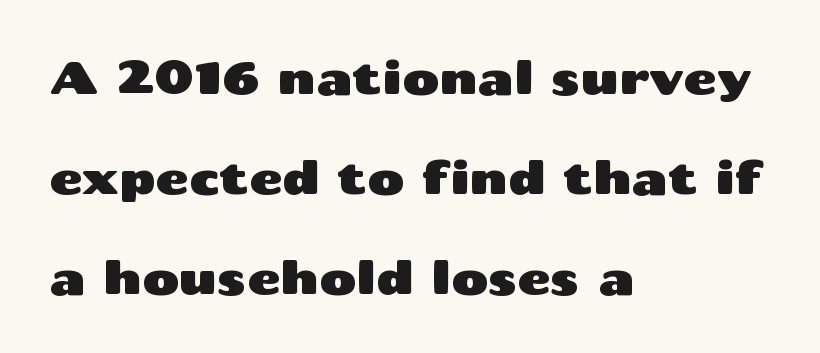
You can tell from the bare stems that sans-serif type was used. The leading is generous, giving the passage an open texture. Observe the ordinary spacing: letters are neighbours, not strangers. Looks like regular typesetting: each glyph gets only the width it needs. Which margin do the lines hug? The left one — the right edge is uneven. A bare baseline throughout the passage.
